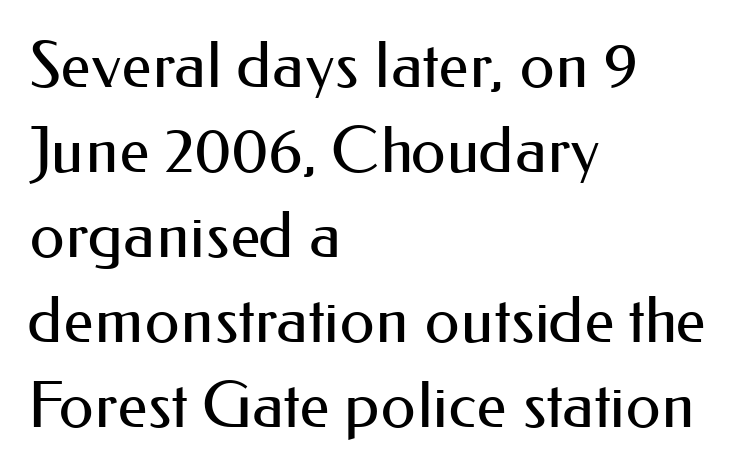
Note the varied advance widths — an 'i' is clearly narrower than an 'm'. Lines of text with bare space underneath. Quick note: not italic, upright. Each stroke keeps to a modest, everyday thickness or less.
